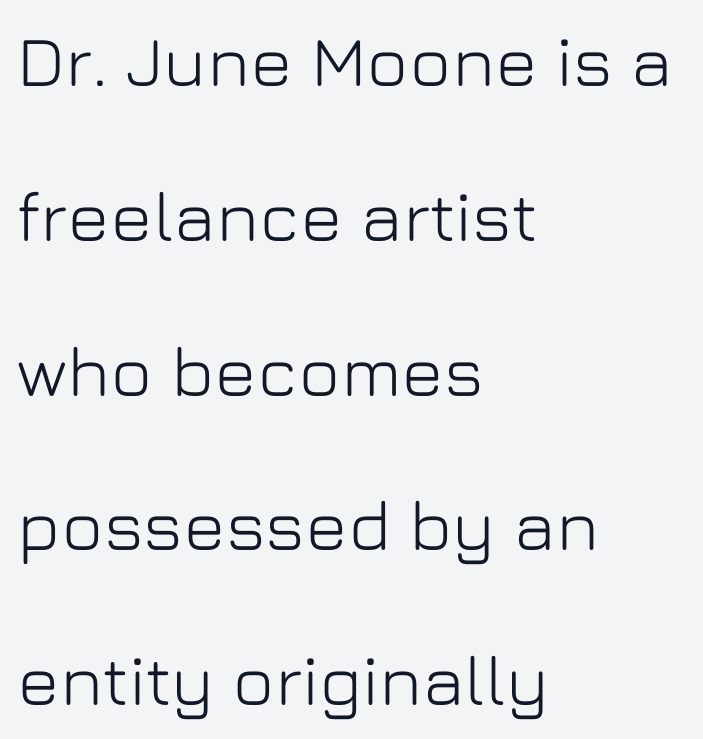
{"serif": "no", "italic": "no", "width": "normal", "stroke_contrast": "low", "x_height": "medium", "monospaced": "no", "underline": "no", "align": "left", "line_spacing": "loose", "line_spacing_ratio": 2.18, "letter_spacing": "normal", "letter_spacing_em": 0.0, "glyph_px": 71}
